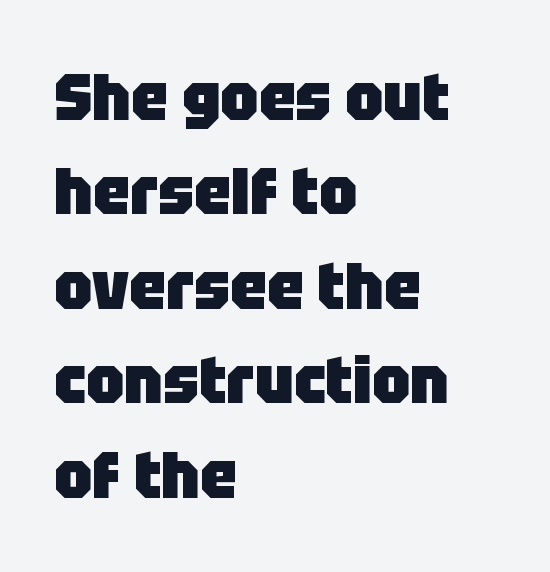
Q: Is the text bold? A: Yes.
Q: Is the text italic (slanted)? A: No, it is upright.
Q: Is the typeface a serif or a sans-serif typeface? A: Sans-serif.
Q: Is the text underlined? A: No.
Q: How is the paragraph aligned? A: Left-aligned.
Q: Is the spacing between letters normal or unusually wide? A: Normal.
Q: Is the spacing between lines tight, normal or loose? A: Normal.
Q: Width (condensed, normal, or wide)? A: Normal.
Q: Stroke contrast? A: Low.
Q: x-height? A: Large.
Q: Monospaced? A: No.
